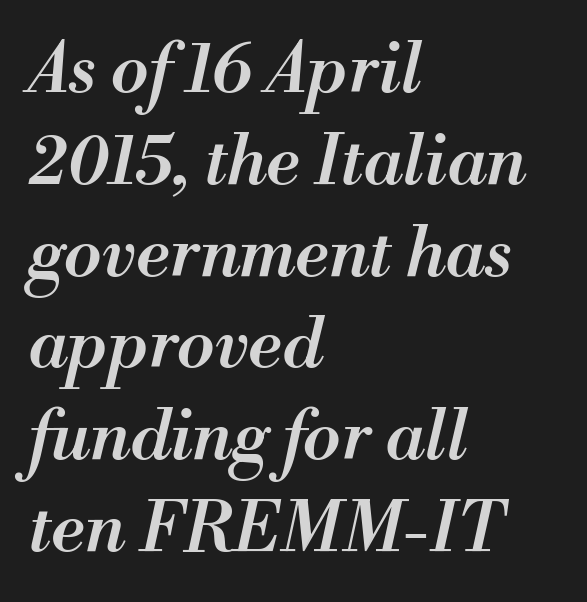
Q: Is the text bold? A: Semi-bold.
Q: Is the text italic (slanted)? A: Yes, it leans right by about 13 degrees.
Q: Is the text underlined? A: No.
Q: How is the paragraph aligned? A: Left-aligned.
Q: Is the spacing between letters normal or unusually wide? A: Normal.
Q: Is the spacing between lines tight, normal or loose? A: Normal.
Q: Width (condensed, normal, or wide)? A: Normal.
Q: Stroke contrast? A: Medium.
Q: x-height? A: Small.
Q: Monospaced? A: No.
